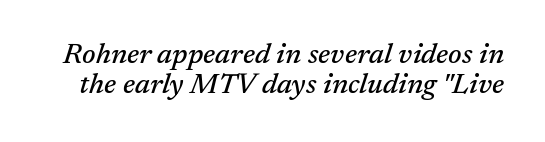
The image shows 29 px serif type, italic (leaning right); set tight line spacing (1.03x), normal letter spacing, not underlined; medium stroke contrast and a medium x-height.
